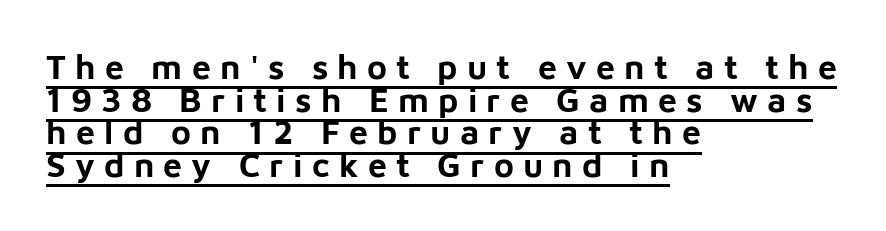
{"serif": "no", "italic": "no", "bold": "yes", "weight": "bold", "width": "normal", "stroke_contrast": "low", "x_height": "medium", "monospaced": "no", "underline": "yes", "align": "left", "line_spacing": "tight", "line_spacing_ratio": 0.96, "letter_spacing": "wide", "letter_spacing_em": 0.27, "glyph_px": 34}
